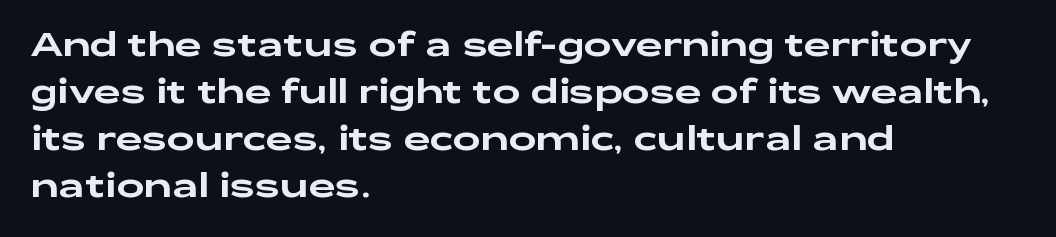
The image shows 33 px wide sans-serif type, upright; set left-aligned, normal line spacing (1.42x), normal letter spacing, not underlined; low stroke contrast and a medium x-height.
